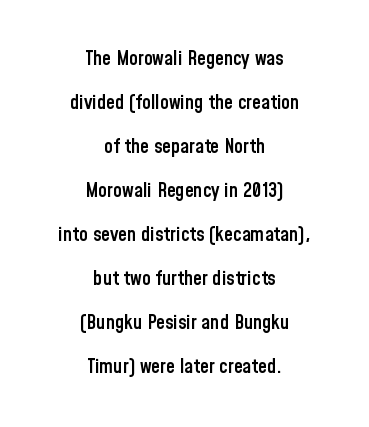
Q: Is the text bold? A: Semi-bold.
Q: Is the text italic (slanted)? A: No, it is upright.
Q: Is the text underlined? A: No.
Q: How is the paragraph aligned? A: Centered.
Q: Is the spacing between letters normal or unusually wide? A: Normal.
Q: Is the spacing between lines tight, normal or loose? A: Loose.
